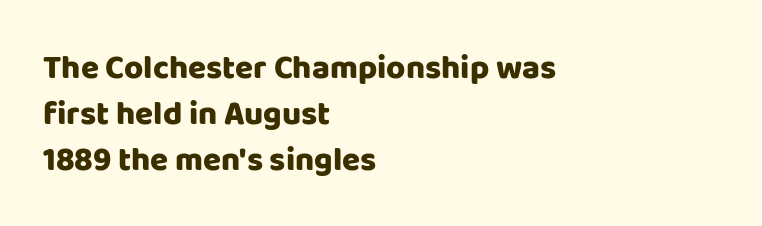
The type is set solid horizontally, with unmodified tracking. Weight check: bold — yes, fully. Does the copy run flush right? No — it runs flush left. Each letter keeps its own natural width here, so spacing adapts to shape.
